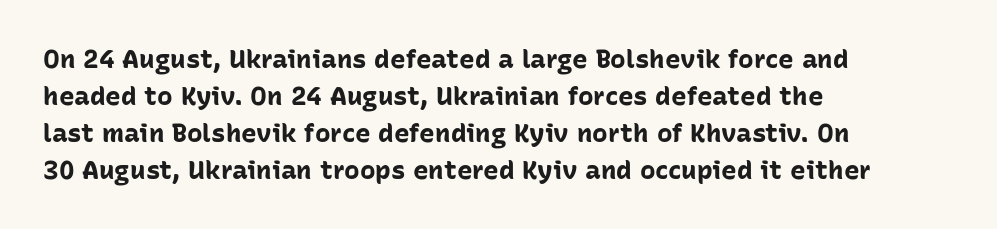
The image shows 26 px bold type, upright; set left-aligned, normal line spacing (1.42x), normal letter spacing, not underlined.
